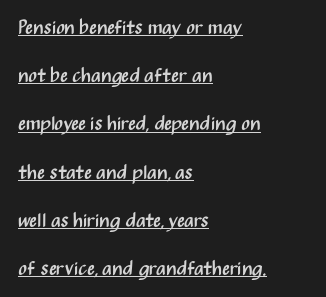
{"italic": "no", "bold": "no", "underline": "yes", "align": "left", "line_spacing": "loose", "line_spacing_ratio": 2.41, "letter_spacing": "normal", "letter_spacing_em": 0.0, "glyph_px": 20}
